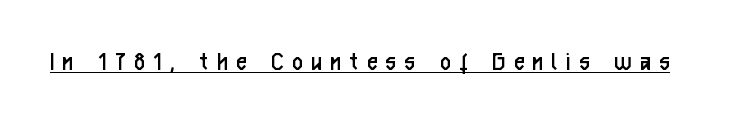
Q: Is the text bold? A: No.
Q: Is the text italic (slanted)? A: No, it is upright.
Q: Is the typeface a serif or a sans-serif typeface? A: Sans-serif.
Q: Is the text underlined? A: Yes.
Q: Is the spacing between letters normal or unusually wide? A: Unusually wide.
Q: Width (condensed, normal, or wide)? A: Condensed.
Q: Stroke contrast? A: Low.
Q: x-height? A: Medium.
Q: Monospaced? A: No.
